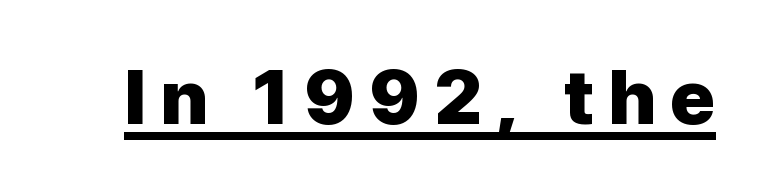
{"serif": "no", "italic": "no", "bold": "yes", "weight": "heavy", "width": "normal", "stroke_contrast": "low", "x_height": "medium", "monospaced": "no", "underline": "yes", "glyph_px": 77}
